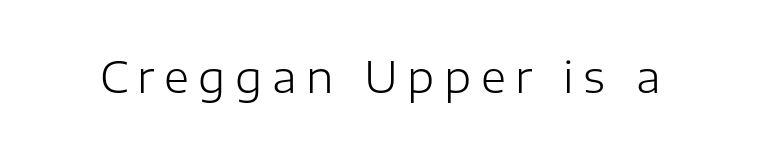
Q: Is the text bold? A: No.
Q: Is the text italic (slanted)? A: No, it is upright.
Q: Is the typeface a serif or a sans-serif typeface? A: Sans-serif.
Q: Is the text underlined? A: No.
Q: Is the spacing between letters normal or unusually wide? A: Unusually wide.
Q: Width (condensed, normal, or wide)? A: Normal.
Q: Stroke contrast? A: Low.
Q: x-height? A: Medium.
Q: Monospaced? A: No.
